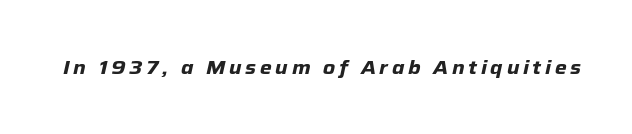
These lines were composed using italics. The strokes are fattened all the way to bold. A clean baseline with only descenders dipping below it.
